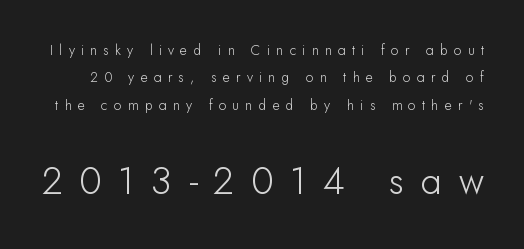
Q: Is the text italic (slanted)? A: No, it is upright.
Q: Is the typeface a serif or a sans-serif typeface? A: Sans-serif.
Q: Is the text underlined? A: No.
Q: Is the spacing between letters normal or unusually wide? A: Unusually wide.
Q: Is the spacing between lines tight, normal or loose? A: Loose.
Q: Which block of text is set in a larger size, the first (top) or the second (bottom)? A: The second (bottom) one.
Q: Width (condensed, normal, or wide)? A: Normal.
Q: Stroke contrast? A: Low.
Q: x-height? A: Small.
Q: Monospaced? A: No.
